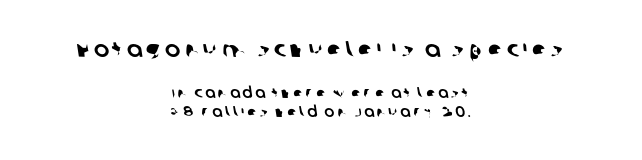
Check the space under the baseline: it is left empty. The lines in this sample share a center point and differ in where they start and stop. Students, observe: this is what conventionally led text looks like. Reading top to bottom, the characters get smaller at the block break.
